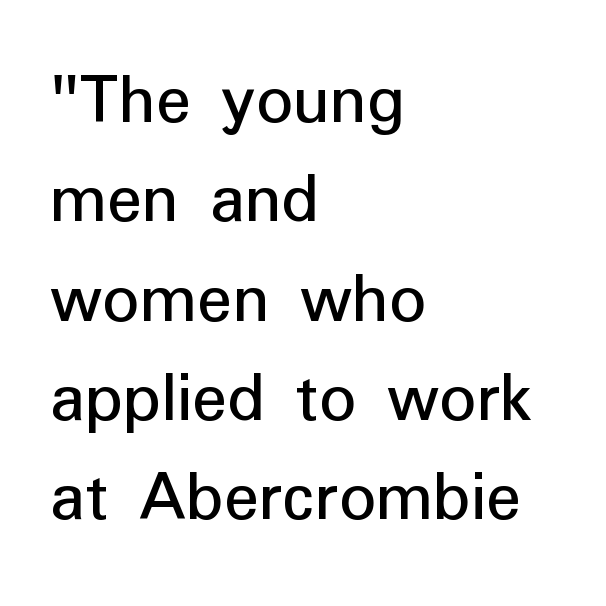
{"serif": "no", "italic": "no", "bold": "no", "weight": "regular", "width": "normal", "stroke_contrast": "low", "x_height": "medium", "monospaced": "no", "underline": "no", "align": "left", "line_spacing": "normal", "line_spacing_ratio": 1.36, "letter_spacing": "normal", "letter_spacing_em": 0.0, "glyph_px": 73}
